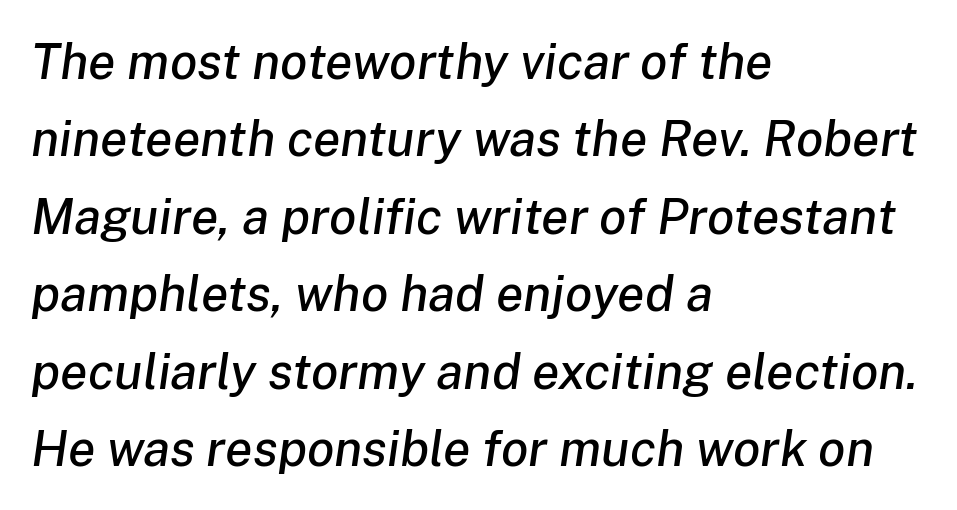
Q: Is the text italic (slanted)? A: Yes, it leans right by about 8 degrees.
Q: Is the text underlined? A: No.
Q: How is the paragraph aligned? A: Left-aligned.
Q: Is the spacing between letters normal or unusually wide? A: Normal.
Q: Is the spacing between lines tight, normal or loose? A: Normal.
Q: Width (condensed, normal, or wide)? A: Normal.
Q: Stroke contrast? A: Low.
Q: x-height? A: Medium.
Q: Monospaced? A: No.
